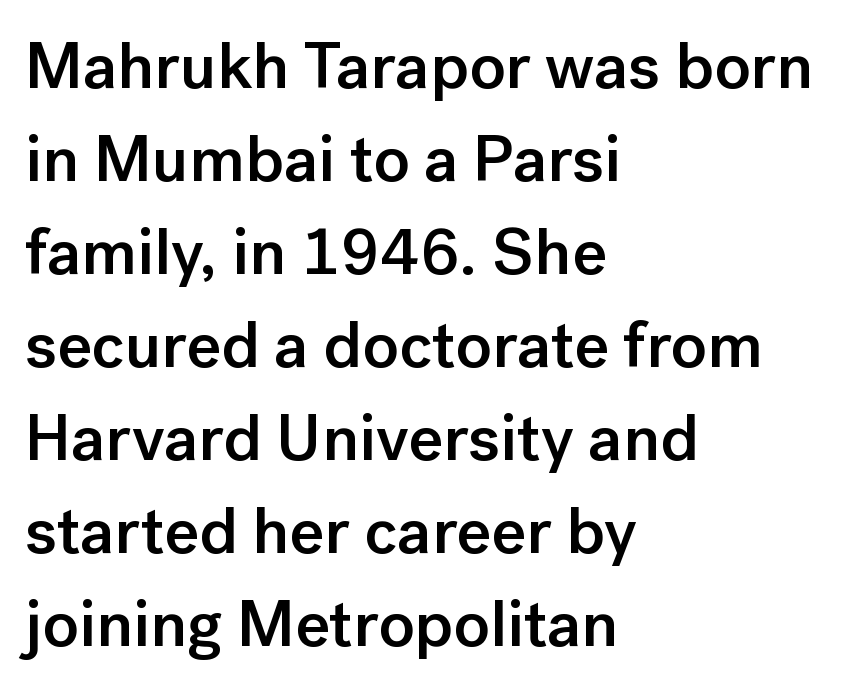
Font category for this specimen: sans-serif. All the whitespace from short lines collects on the right. Typographic density is moderately raised because the face is semibold. These lines keep a tight, regular rhythm from letter to letter. Is there much room between lines? A standard amount, neither cramped nor airy. Nope, not italic — everything's standing straight.
